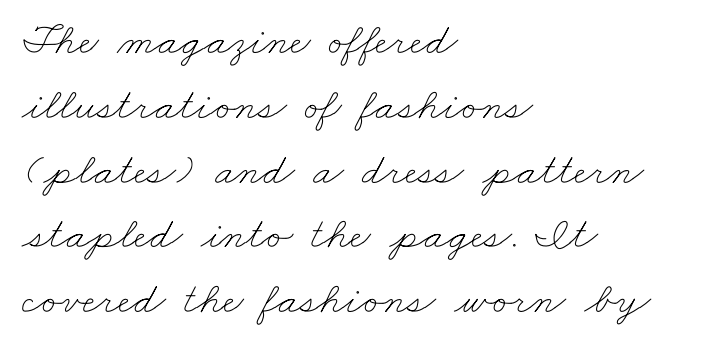
The vertical gap from one line to the next is medium. A typesetter would call this proportional, since set widths differ per character. The typeface has the unassuming heft of standard copy or less. There is no visible air inserted between adjacent glyphs. Descenders hang freely into open space. The setting favours the left margin, as ordinary paragraphs usually do.
